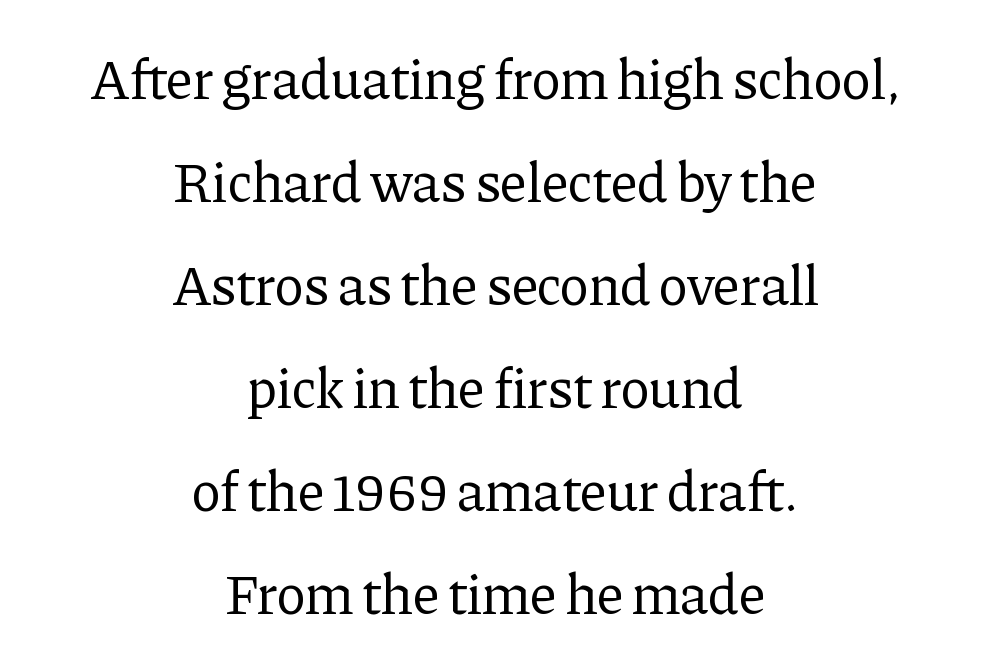
The image shows 56 px regular-weight serif type, upright; set centered, line spacing 1.84x, normal letter spacing, not underlined; low stroke contrast and a medium x-height.
